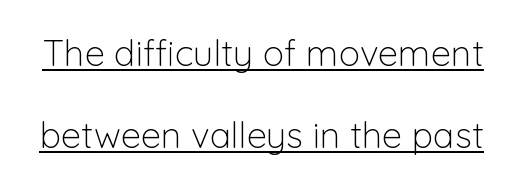
The image shows 36 px light sans-serif type, upright; set loose line spacing (2.27x), normal letter spacing, underlined; low stroke contrast and a medium x-height.
